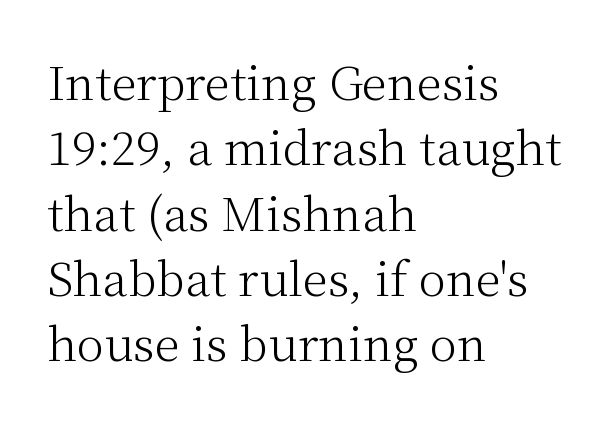
Q: Is the text bold? A: No.
Q: Is the text italic (slanted)? A: No, it is upright.
Q: Is the typeface a serif or a sans-serif typeface? A: Serif.
Q: Is the text underlined? A: No.
Q: How is the paragraph aligned? A: Left-aligned.
Q: Is the spacing between letters normal or unusually wide? A: Normal.
Q: Is the spacing between lines tight, normal or loose? A: Normal.
Q: Width (condensed, normal, or wide)? A: Normal.
Q: Stroke contrast? A: Medium.
Q: x-height? A: Medium.
Q: Monospaced? A: No.
